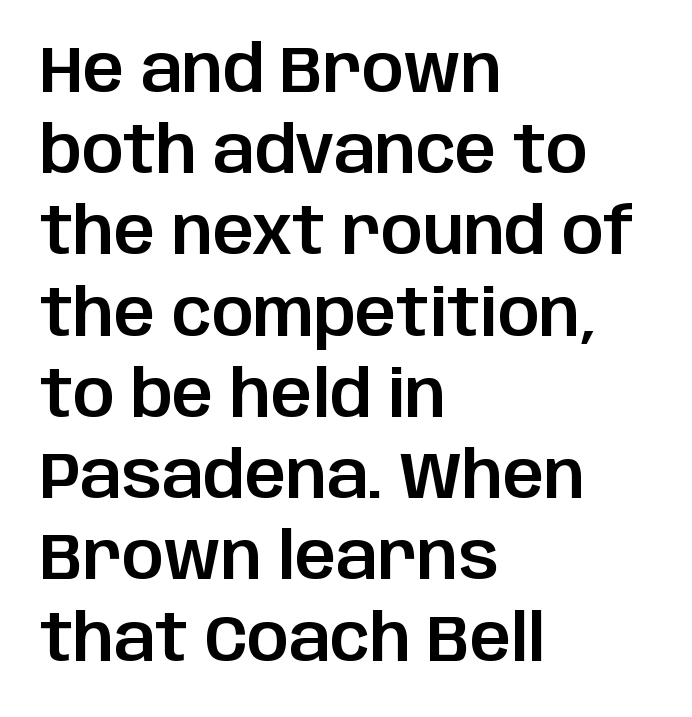
Q: Is the text italic (slanted)? A: No, it is upright.
Q: Is the typeface a serif or a sans-serif typeface? A: Sans-serif.
Q: Is the text underlined? A: No.
Q: How is the paragraph aligned? A: Left-aligned.
Q: Is the spacing between letters normal or unusually wide? A: Normal.
Q: Is the spacing between lines tight, normal or loose? A: Normal.
Q: Width (condensed, normal, or wide)? A: Normal.
Q: Stroke contrast? A: Low.
Q: x-height? A: Large.
Q: Monospaced? A: No.
